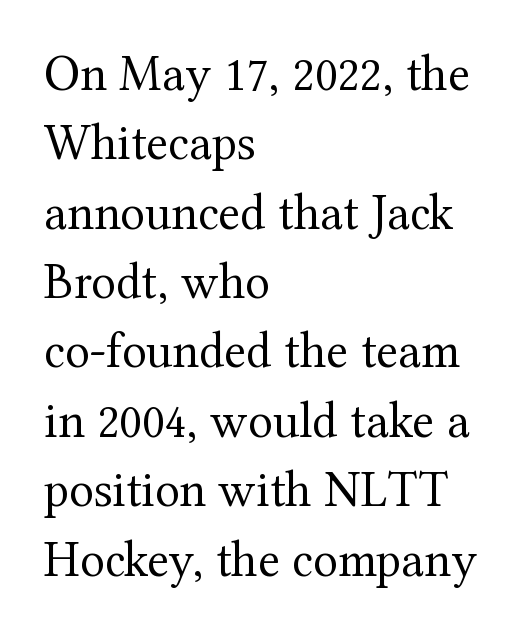
{"serif": "yes", "italic": "no", "bold": "no", "weight": "regular", "width": "normal", "stroke_contrast": "medium", "x_height": "medium", "monospaced": "no", "underline": "no", "align": "left", "line_spacing": "normal", "line_spacing_ratio": 1.36, "letter_spacing": "normal", "letter_spacing_em": 0.0, "glyph_px": 51}
